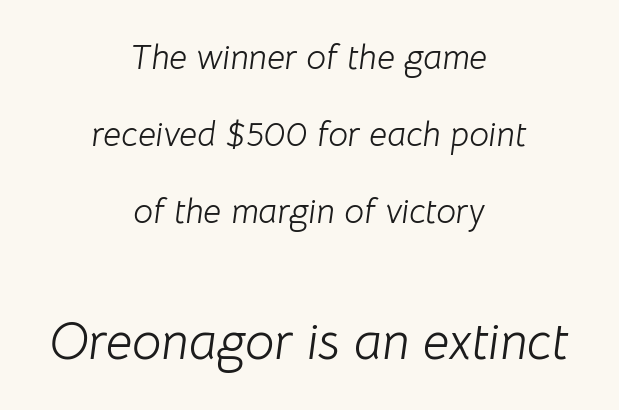
Q: Is the text bold? A: No.
Q: Is the text italic (slanted)? A: Yes, it leans right by about 8 degrees.
Q: Is the text underlined? A: No.
Q: How is the paragraph aligned? A: Centered.
Q: Is the spacing between letters normal or unusually wide? A: Normal.
Q: Is the spacing between lines tight, normal or loose? A: Loose.
Q: Which block of text is set in a larger size, the first (top) or the second (bottom)? A: The second (bottom) one.
Q: Width (condensed, normal, or wide)? A: Normal.
Q: Stroke contrast? A: Low.
Q: x-height? A: Medium.
Q: Monospaced? A: No.
